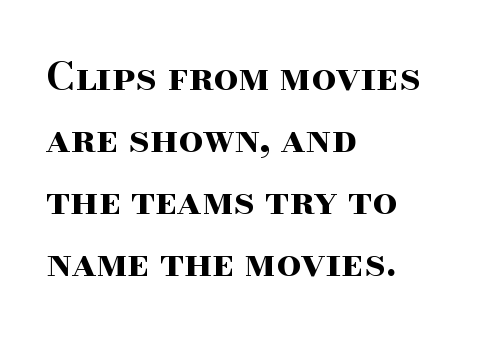
What stands out about the letter spacing? Nothing — it is the standard amount. How would I describe the line gaps? Plain and ordinary. Think of a printed novel: that variable character pitch is what you see here. The characters look thick and weighty, a clear bold. Posture: upright roman. Check under the words: just untouched page.
